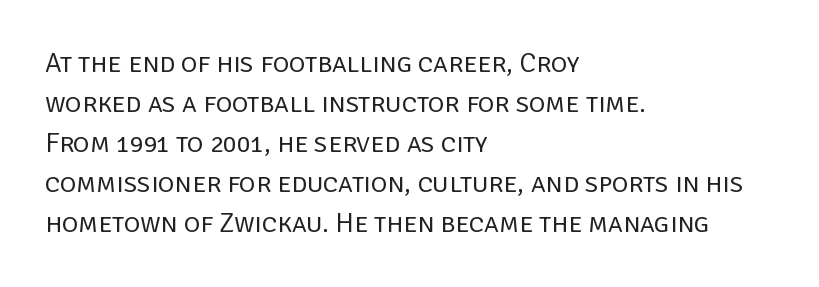
{"serif": "no", "italic": "no", "bold": "no", "weight": "regular", "width": "normal", "stroke_contrast": "low", "x_height": "large", "monospaced": "no", "underline": "no", "align": "left", "line_spacing": "normal", "line_spacing_ratio": 1.43, "letter_spacing": "normal", "letter_spacing_em": 0.0, "glyph_px": 28}
